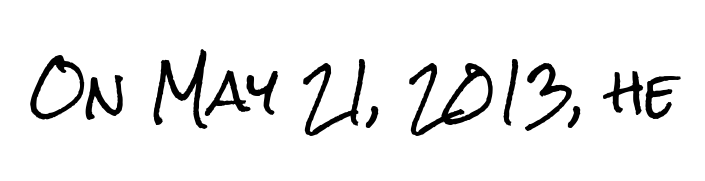
Q: Is the text italic (slanted)? A: No, it is upright.
Q: Is the typeface a serif or a sans-serif typeface? A: Sans-serif.
Q: Is the text underlined? A: No.
Q: Is the spacing between letters normal or unusually wide? A: Normal.
Q: Width (condensed, normal, or wide)? A: Condensed.
Q: Stroke contrast? A: Low.
Q: x-height? A: Medium.
Q: Monospaced? A: No.
